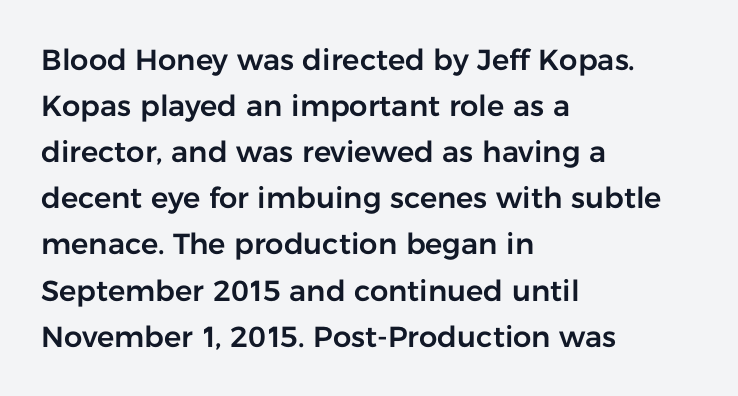
Q: Is the text italic (slanted)? A: No, it is upright.
Q: Is the typeface a serif or a sans-serif typeface? A: Sans-serif.
Q: Is the text underlined? A: No.
Q: How is the paragraph aligned? A: Left-aligned.
Q: Is the spacing between letters normal or unusually wide? A: Normal.
Q: Is the spacing between lines tight, normal or loose? A: Normal.
Q: Width (condensed, normal, or wide)? A: Normal.
Q: Stroke contrast? A: Low.
Q: x-height? A: Medium.
Q: Monospaced? A: No.
